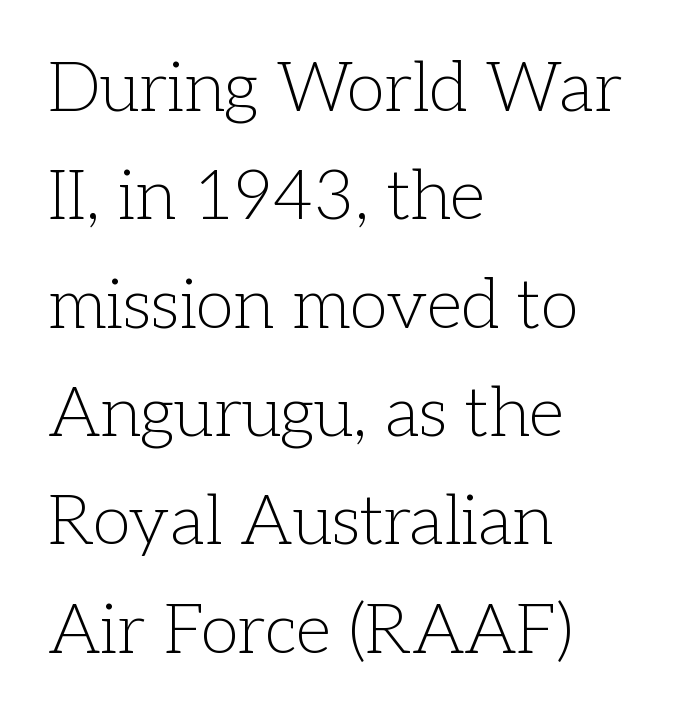
The image shows 69 px light serif type, upright; set left-aligned, normal line spacing (1.57x), normal letter spacing, not underlined; low stroke contrast and a medium x-height.
